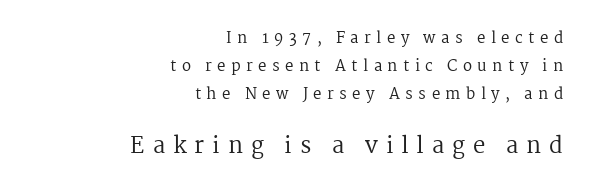
The image shows 22 px text type, upright; set right-aligned, line spacing 1.87x, unusually wide letter spacing (+0.36 em), not underlined; the second (bottom) block is 1.47x larger.
